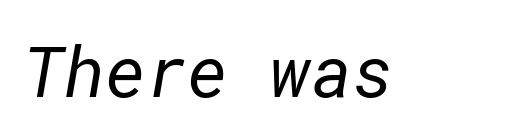
{"serif": "no", "bold": "no", "weight": "regular", "width": "normal", "stroke_contrast": "low", "x_height": "medium", "underline": "no", "letter_spacing": "normal", "letter_spacing_em": 0.0, "glyph_px": 70}
